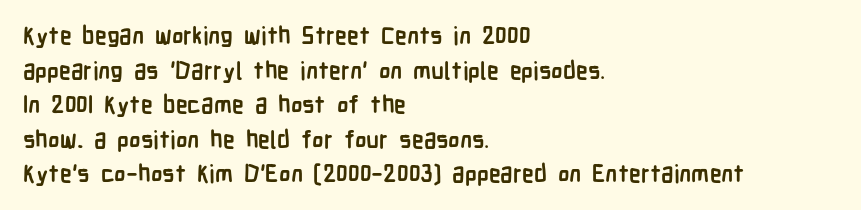
Q: Is the text bold? A: Yes.
Q: Is the text italic (slanted)? A: No, it is upright.
Q: Is the text underlined? A: No.
Q: How is the paragraph aligned? A: Left-aligned.
Q: Is the spacing between letters normal or unusually wide? A: Normal.
Q: Is the spacing between lines tight, normal or loose? A: Normal.
